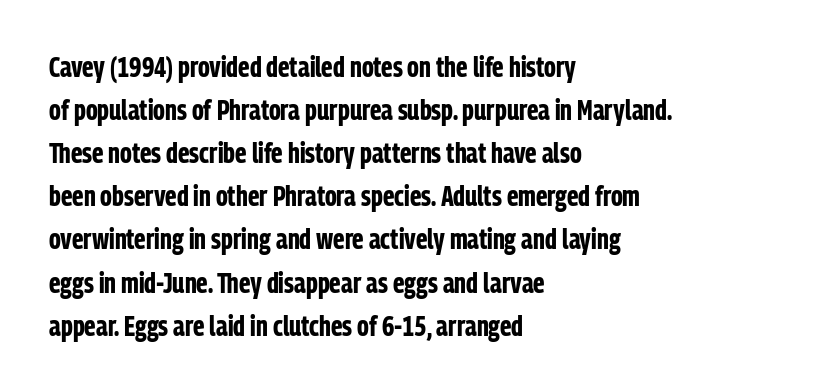
The image shows 28 px bold, condensed sans-serif type, upright; set left-aligned, normal line spacing (1.54x), normal letter spacing, not underlined; low stroke contrast and a medium x-height.
